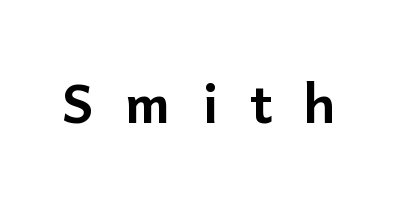
The specimen reads as upright at a glance. Does the type have serifs? No, each stem ends abruptly. Tracking value appears strongly positive — letters spread wide. Lines of text with bare space underneath. The rendering uses natural spacing where letterforms have individual widths.
